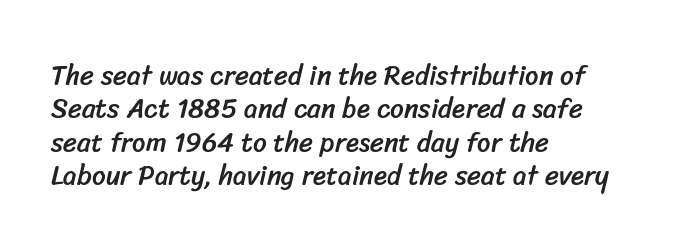
Q: Is the text underlined? A: No.
Q: How is the paragraph aligned? A: Left-aligned.
Q: Is the spacing between letters normal or unusually wide? A: Normal.
